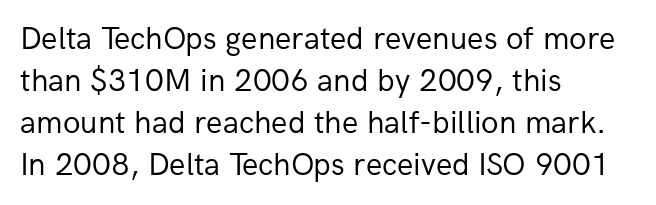
The image shows 32 px regular-weight sans-serif type, upright; set left-aligned, normal line spacing (1.31x), normal letter spacing, not underlined; low stroke contrast and a medium x-height.
